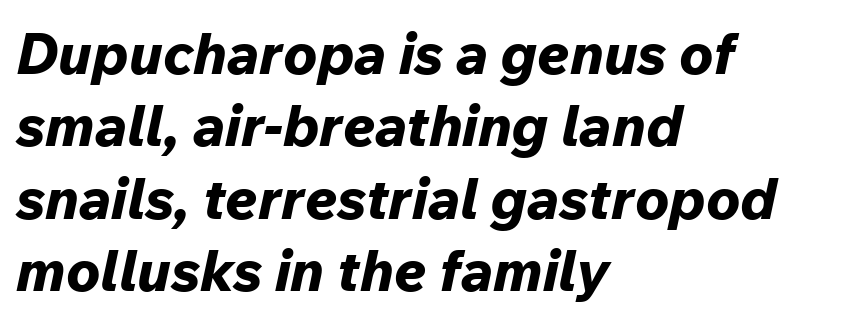
Q: Is the text bold? A: Yes.
Q: Is the text italic (slanted)? A: Yes, it leans right by about 12 degrees.
Q: Is the text underlined? A: No.
Q: How is the paragraph aligned? A: Left-aligned.
Q: Is the spacing between letters normal or unusually wide? A: Normal.
Q: Is the spacing between lines tight, normal or loose? A: Normal.
Q: Width (condensed, normal, or wide)? A: Normal.
Q: Stroke contrast? A: Low.
Q: x-height? A: Medium.
Q: Monospaced? A: No.
